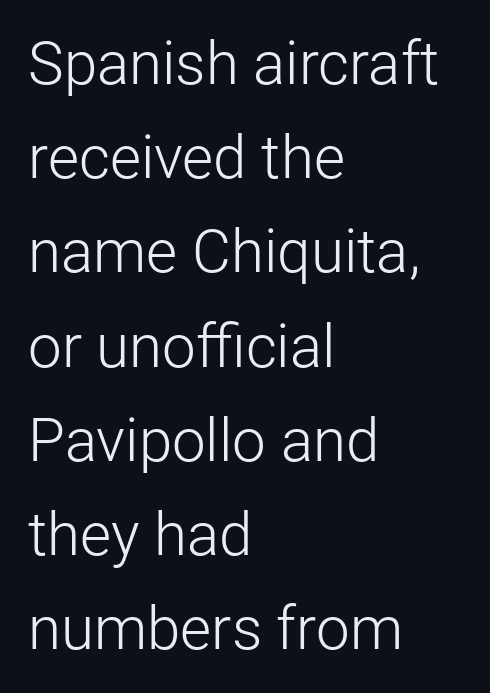
{"serif": "no", "italic": "no", "bold": "no", "weight": "light", "width": "normal", "stroke_contrast": "low", "x_height": "medium", "monospaced": "no", "underline": "no", "align": "left", "line_spacing": "normal", "line_spacing_ratio": 1.57, "letter_spacing": "normal", "letter_spacing_em": 0.0, "glyph_px": 60}
